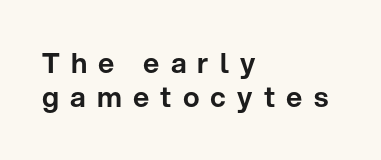
Q: Is the text italic (slanted)? A: No, it is upright.
Q: Is the typeface a serif or a sans-serif typeface? A: Sans-serif.
Q: Is the text underlined? A: No.
Q: How is the paragraph aligned? A: Left-aligned.
Q: Is the spacing between letters normal or unusually wide? A: Unusually wide.
Q: Width (condensed, normal, or wide)? A: Normal.
Q: Stroke contrast? A: Low.
Q: x-height? A: Medium.
Q: Monospaced? A: No.
